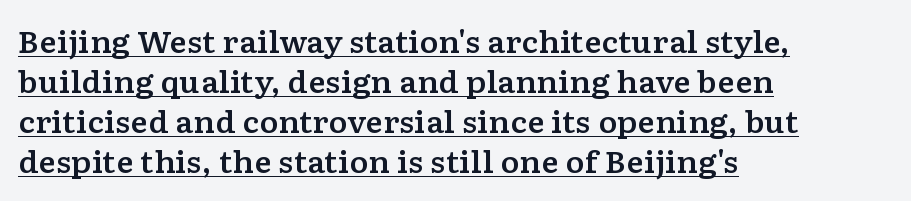
The image shows 29 px wide serif type, upright; set left-aligned, normal line spacing (1.38x), normal letter spacing, underlined; low stroke contrast and a medium x-height.
